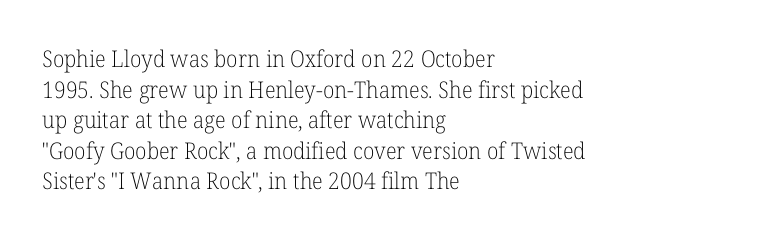
The image shows 23 px text type, upright; set left-aligned, normal line spacing (1.33x), normal letter spacing, not underlined.
